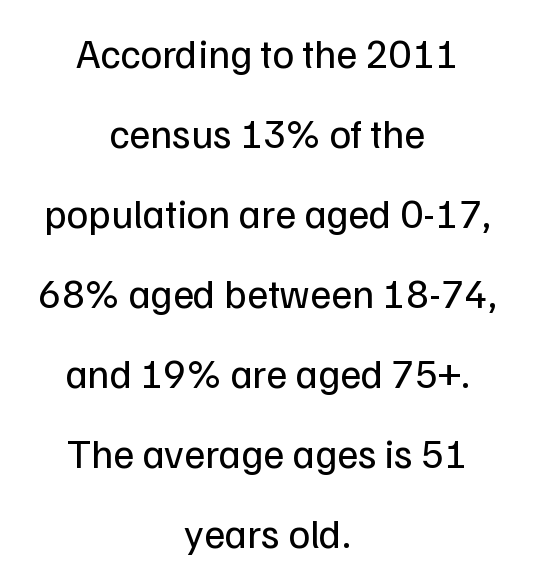
What kind of face is this? One without serifs — a sans. Is this a fixed-width face? No — the glyphs have proportional, varying widths. What's the leading like? Stretched, with rows far apart. The rendering positions every line midway between the sides. Words float on clear page, feet unadorned. Posture: vertical.
